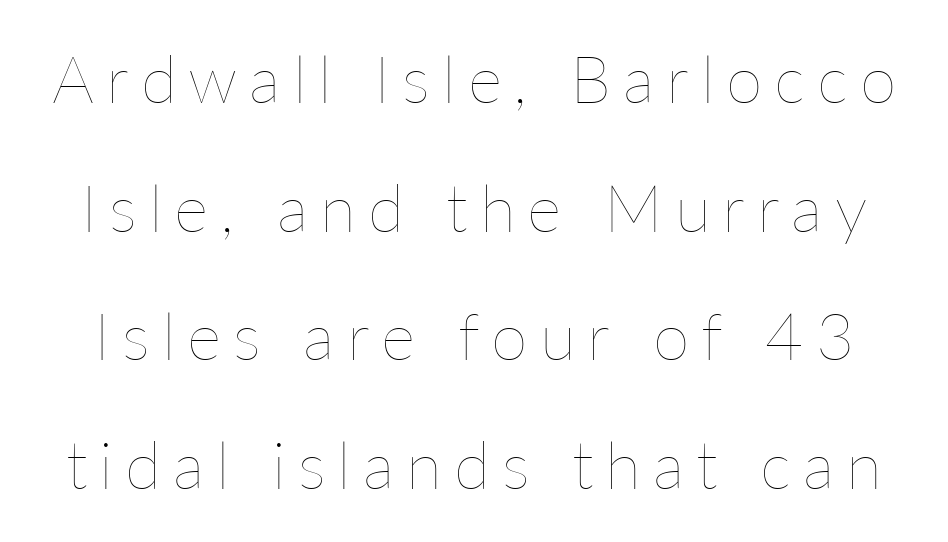
Quick note: underline off. Students, observe: this is what heavily led, spacious text looks like. Nope, not italic — everything's standing straight. The weight tops out at a normal text grade. Character widths vary here, with narrow letters taking less room than wide ones.
